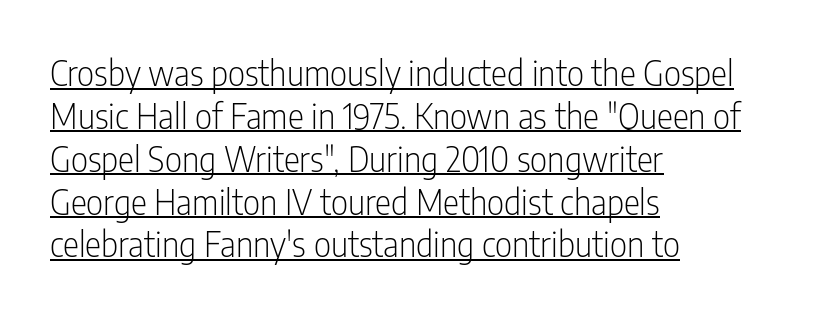
The image shows 34 px light, condensed sans-serif type, upright; set left-aligned, normal line spacing (1.26x), normal letter spacing, underlined; low stroke contrast and a medium x-height.
